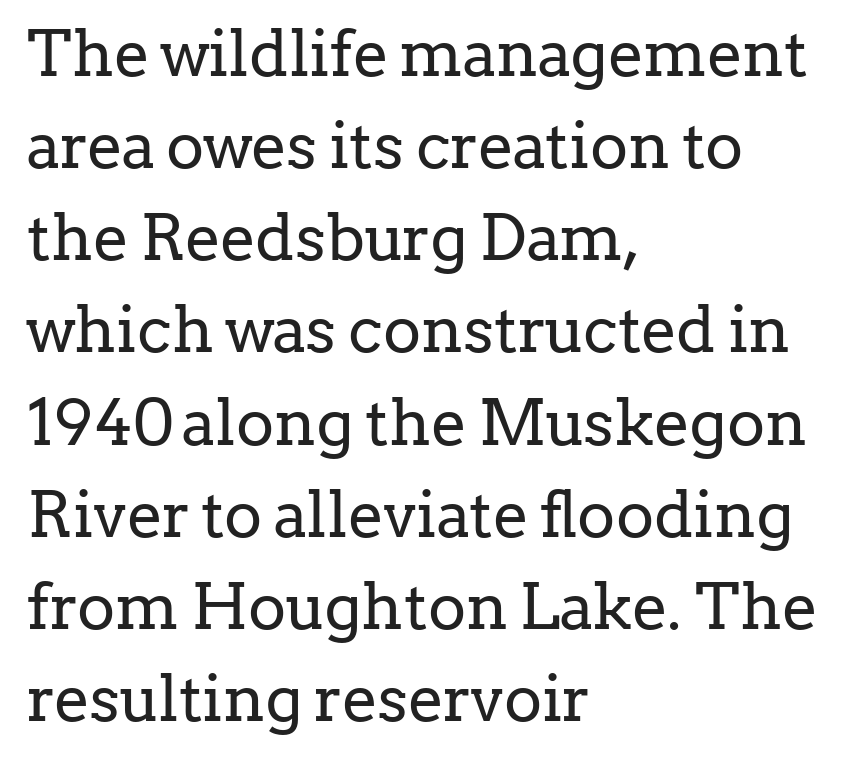
Q: Is the text bold? A: No.
Q: Is the text italic (slanted)? A: No, it is upright.
Q: Is the typeface a serif or a sans-serif typeface? A: Serif.
Q: Is the text underlined? A: No.
Q: How is the paragraph aligned? A: Left-aligned.
Q: Is the spacing between letters normal or unusually wide? A: Normal.
Q: Is the spacing between lines tight, normal or loose? A: Normal.
Q: Width (condensed, normal, or wide)? A: Normal.
Q: Stroke contrast? A: Low.
Q: x-height? A: Medium.
Q: Monospaced? A: No.
